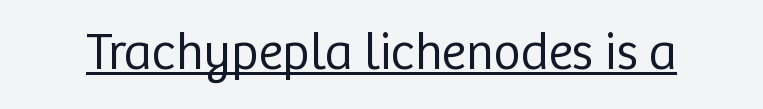
Q: Is the text bold? A: No.
Q: Is the text italic (slanted)? A: No, it is upright.
Q: Is the typeface a serif or a sans-serif typeface? A: Sans-serif.
Q: Is the text underlined? A: Yes.
Q: Is the spacing between letters normal or unusually wide? A: Normal.
Q: Width (condensed, normal, or wide)? A: Normal.
Q: Stroke contrast? A: Low.
Q: x-height? A: Medium.
Q: Monospaced? A: No.
